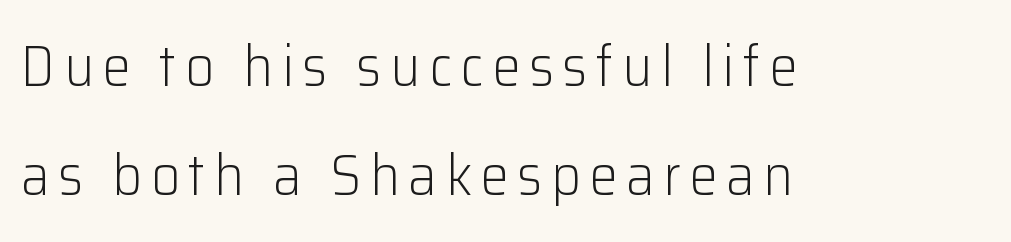
Q: Is the text bold? A: No.
Q: Is the text italic (slanted)? A: No, it is upright.
Q: Is the typeface a serif or a sans-serif typeface? A: Sans-serif.
Q: Is the text underlined? A: No.
Q: How is the paragraph aligned? A: Left-aligned.
Q: Is the spacing between lines tight, normal or loose? A: Loose.
Q: Width (condensed, normal, or wide)? A: Normal.
Q: Stroke contrast? A: Low.
Q: x-height? A: Medium.
Q: Monospaced? A: No.
